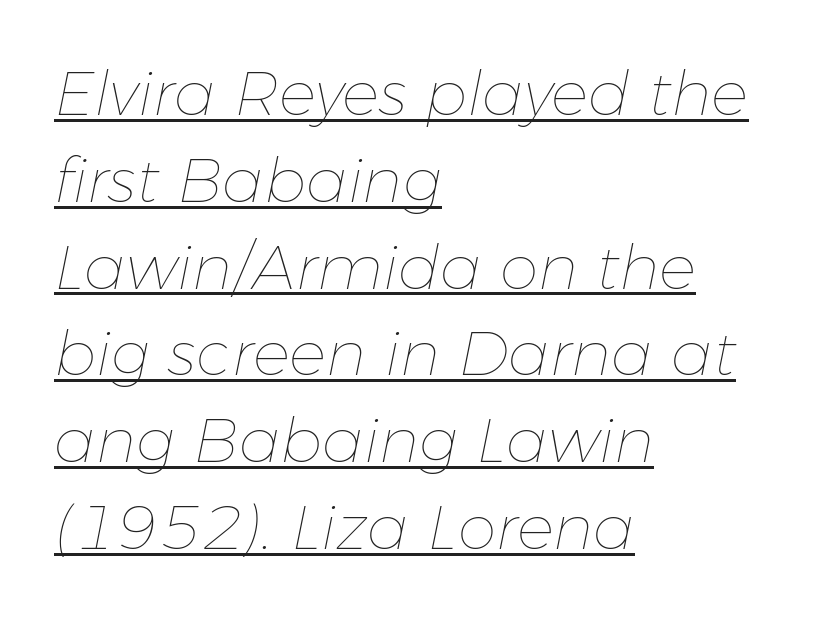
Q: Is the text bold? A: No.
Q: Is the text italic (slanted)? A: Yes, it leans right by about 11 degrees.
Q: Is the text underlined? A: Yes.
Q: How is the paragraph aligned? A: Left-aligned.
Q: Is the spacing between letters normal or unusually wide? A: Normal.
Q: Is the spacing between lines tight, normal or loose? A: Normal.
Q: Width (condensed, normal, or wide)? A: Normal.
Q: Stroke contrast? A: Low.
Q: x-height? A: Medium.
Q: Monospaced? A: No.
